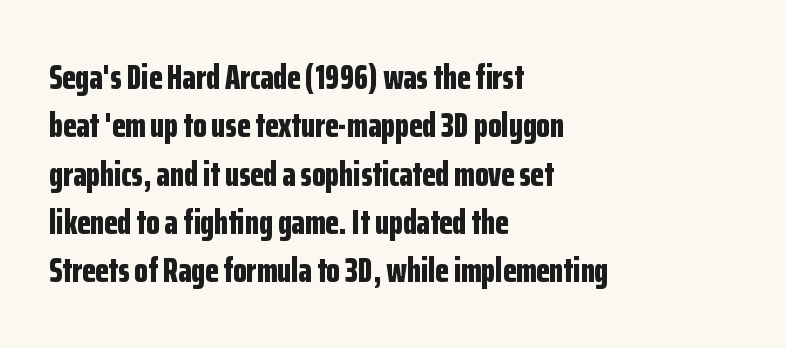
{"serif": "no", "italic": "no", "bold": "yes", "weight": "bold", "width": "condensed", "stroke_contrast": "low", "x_height": "medium", "monospaced": "no", "underline": "no", "align": "left", "line_spacing": "normal", "line_spacing_ratio": 1.38, "letter_spacing": "normal", "letter_spacing_em": 0.0, "glyph_px": 35}
